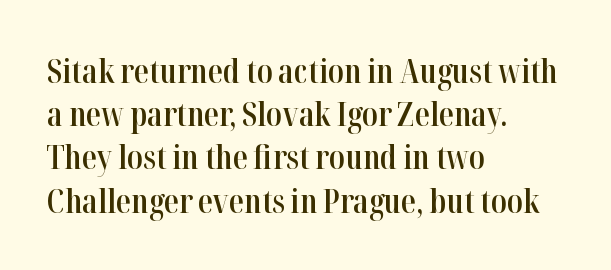
Q: Is the text bold? A: Semi-bold.
Q: Is the text italic (slanted)? A: No, it is upright.
Q: Is the typeface a serif or a sans-serif typeface? A: Serif.
Q: Is the text underlined? A: No.
Q: How is the paragraph aligned? A: Left-aligned.
Q: Is the spacing between letters normal or unusually wide? A: Normal.
Q: Is the spacing between lines tight, normal or loose? A: Normal.
Q: Width (condensed, normal, or wide)? A: Condensed.
Q: Stroke contrast? A: High.
Q: x-height? A: Medium.
Q: Monospaced? A: No.
